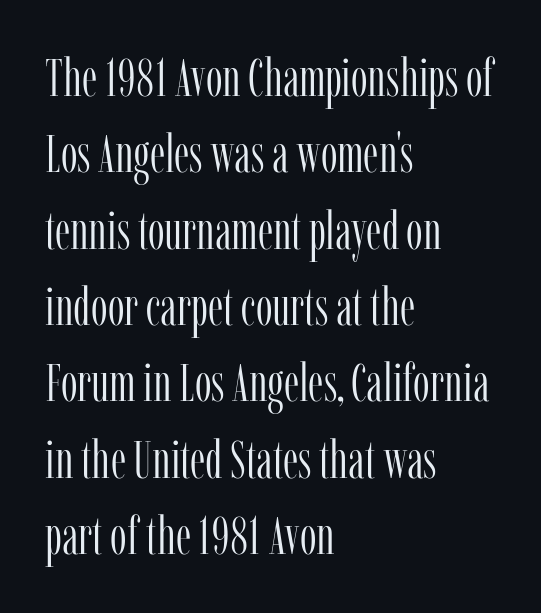
Q: Is the text bold? A: No.
Q: Is the text italic (slanted)? A: No, it is upright.
Q: Is the typeface a serif or a sans-serif typeface? A: Serif.
Q: Is the text underlined? A: No.
Q: How is the paragraph aligned? A: Left-aligned.
Q: Is the spacing between letters normal or unusually wide? A: Normal.
Q: Is the spacing between lines tight, normal or loose? A: Normal.
Q: Width (condensed, normal, or wide)? A: Condensed.
Q: Stroke contrast? A: Low.
Q: x-height? A: Medium.
Q: Monospaced? A: No.
